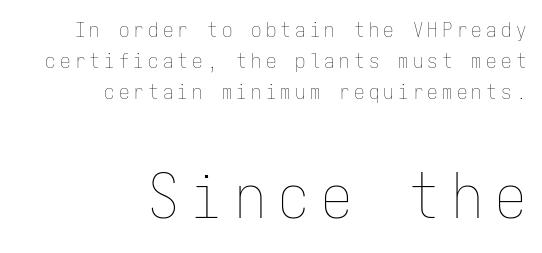
{"italic": "no", "bold": "no", "weight": "thin", "width": "condensed", "stroke_contrast": "low", "x_height": "medium", "monospaced": "yes", "underline": "no", "align": "right", "line_spacing": "normal", "line_spacing_ratio": 1.47, "letter_spacing": "wide", "letter_spacing_em": 0.2, "larger_block": "second", "size_ratio": 2.95, "glyph_px": 62}
